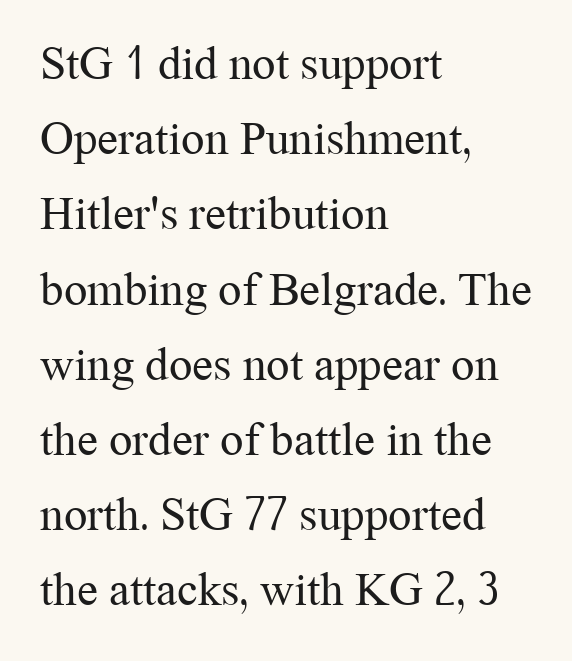
Unbolded letterforms with no extra heft. Interline gaps are of average width in this sample. Each line starts at the same left margin while the right side varies. The rendering uses natural spacing where letterforms have individual widths. This is the regular roman posture of the typeface. Default kerning and tracking; the words read as compact shapes.
